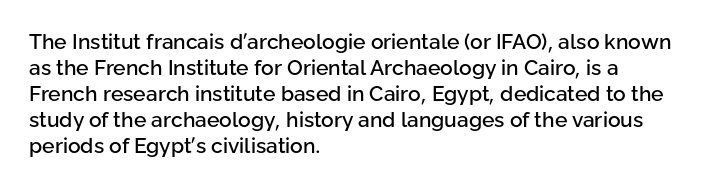
{"italic": "no", "underline": "no", "align": "left", "line_spacing_ratio": 1.24, "letter_spacing": "normal", "letter_spacing_em": 0.0, "glyph_px": 21}
